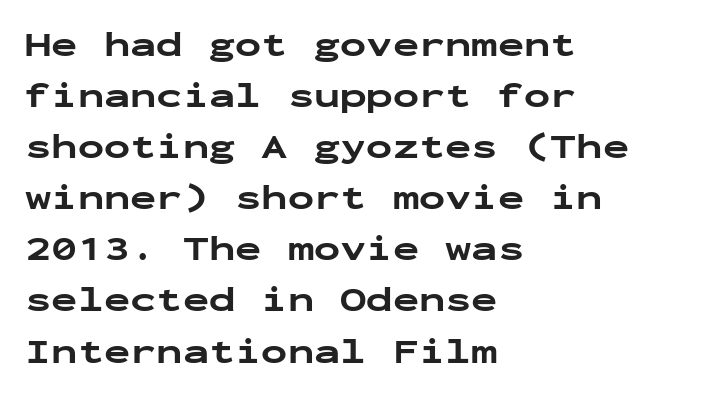
The image shows 35 px bold, wide sans-serif type, upright, monospaced; set left-aligned, normal line spacing (1.46x), normal letter spacing, not underlined; low stroke contrast and a medium x-height.
